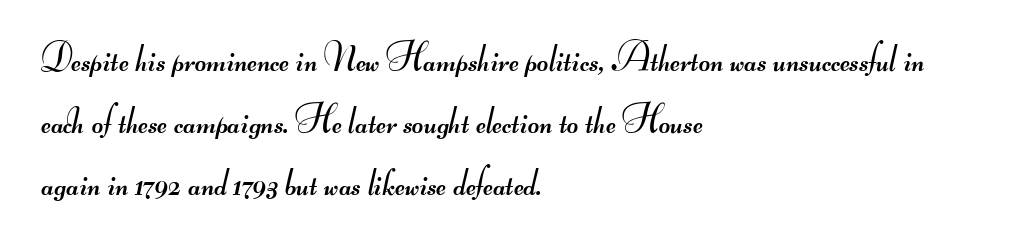
The gaps between neighbouring characters are ordinary and unremarkable. Unlike a traditional serif, this face leaves its strokes unadorned. Weight class: somewhere from thin through regular. The rendering uses natural spacing where letterforms have individual widths. Short and long lines alike share a common starting point at left. What's the leading like? Ordinary, nothing unusual.
